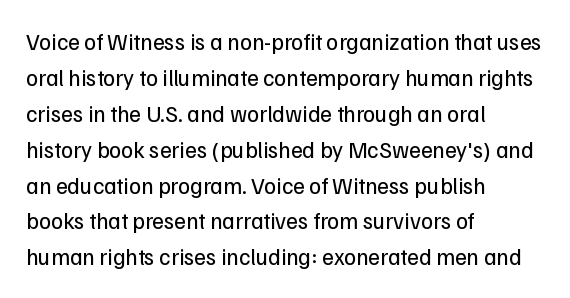
{"italic": "no", "bold": "no", "underline": "no", "align": "left", "line_spacing": "normal", "line_spacing_ratio": 1.56, "letter_spacing": "normal", "letter_spacing_em": 0.0, "glyph_px": 23}
